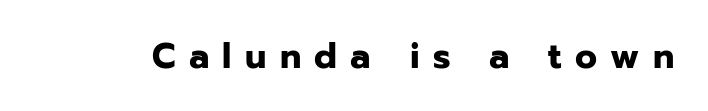
The designer went with a sans here, leaving each stem footless. No word sits above an underline. The face used here is rendered with a markedly widened letterfit. Rendered with straight, roman letterforms. The strokes are fattened all the way to bold.
